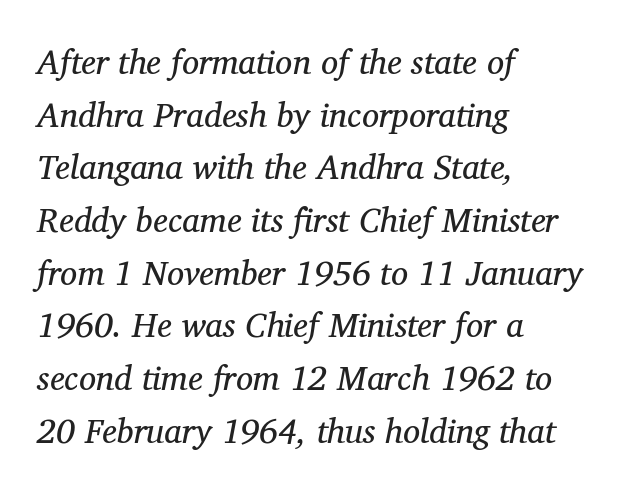
The image shows 34 px regular-weight serif type, italic (leaning right); set left-aligned, normal line spacing (1.55x), normal letter spacing, not underlined; medium stroke contrast and a medium x-height.
